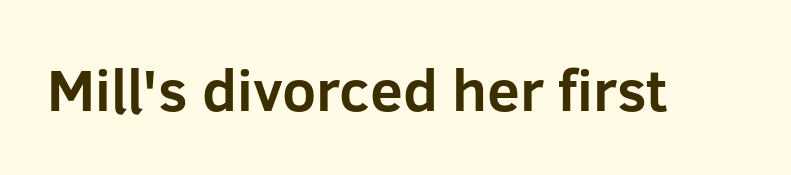
The zone under the glyphs is completely vacant. The designer went with a sans here, leaving each stem footless. A full-strength bold gives these letters their thick strokes. Is there any slant? The stems are plumb. You could not count columns in this text — the font is proportionally spaced.
